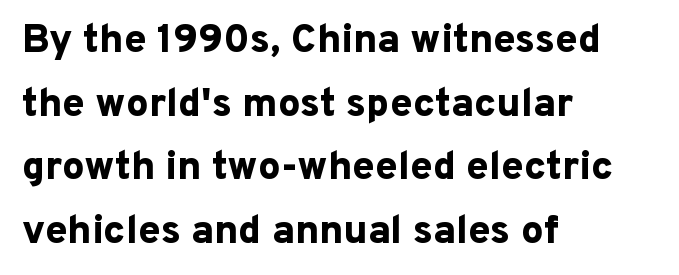
The image shows 40 px bold sans-serif type, upright; set left-aligned, normal line spacing (1.59x), normal letter spacing, not underlined; low stroke contrast and a medium x-height.
